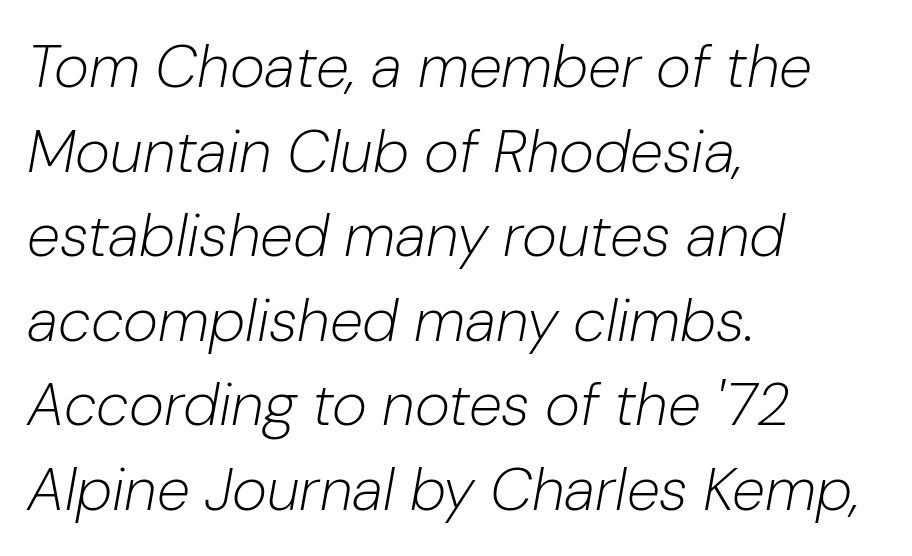
{"italic": "yes", "lean": "right", "slant_degrees": 10, "bold": "no", "weight": "light", "width": "normal", "stroke_contrast": "low", "x_height": "medium", "monospaced": "no", "underline": "no", "align": "left", "line_spacing": "normal", "line_spacing_ratio": 1.41, "letter_spacing": "normal", "letter_spacing_em": 0.0, "glyph_px": 60}
